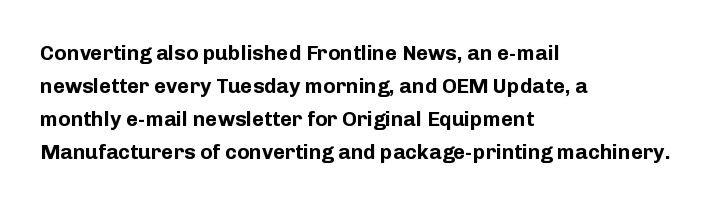
The sample has been set heavy, in full bold. Any mark beneath the type? The region is blank. The ragged edge is on the right, which tells us the setting is flush left. This sample uses plain, unmodified letter spacing. Posture: vertical. Does the leading feel generous? No, just average.
